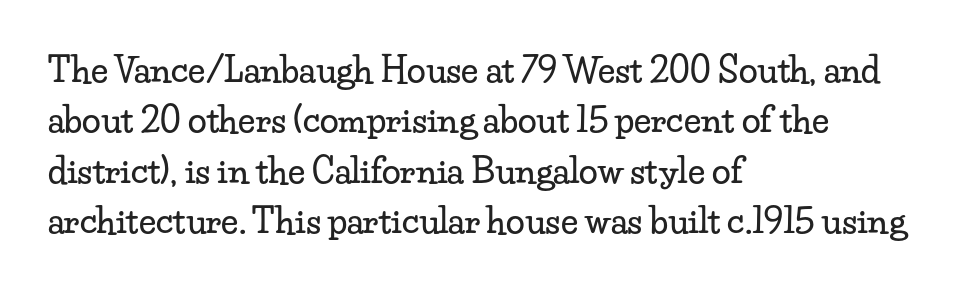
Q: Is the text italic (slanted)? A: No, it is upright.
Q: Is the typeface a serif or a sans-serif typeface? A: Serif.
Q: Is the text underlined? A: No.
Q: How is the paragraph aligned? A: Left-aligned.
Q: Is the spacing between letters normal or unusually wide? A: Normal.
Q: Is the spacing between lines tight, normal or loose? A: Normal.
Q: Width (condensed, normal, or wide)? A: Wide.
Q: Stroke contrast? A: Low.
Q: x-height? A: Small.
Q: Monospaced? A: No.
